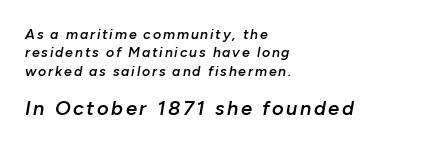
Descenders hang freely into open space. Whoever set this made the second block the dominant, larger element. Vertically, the passage feels balanced, rows spaced as you'd expect. As a designer I'd log this as weight 600, semibold.
